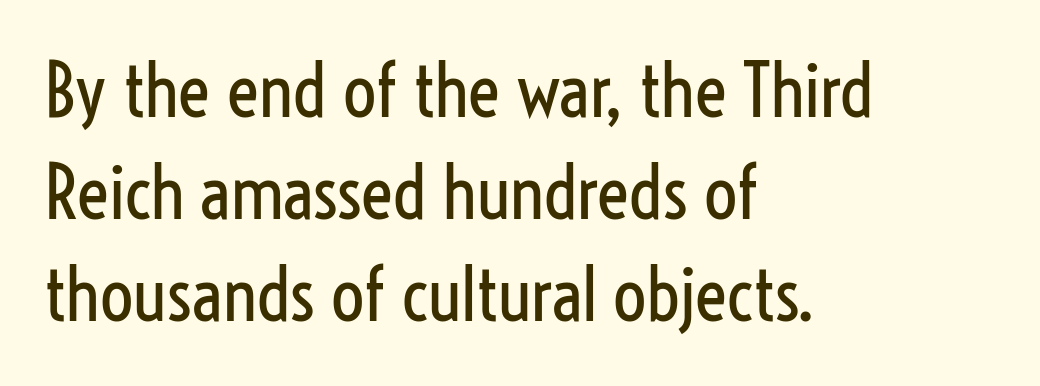
The image shows 74 px regular-weight, condensed sans-serif type, upright; set left-aligned, normal line spacing (1.38x), normal letter spacing, not underlined; low stroke contrast and a medium x-height.
